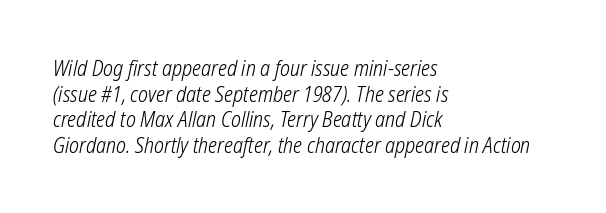
Descenders are the only things crossing below the line. No extra tracking has been applied to these lines. A quiet, ordinary-to-light weight characterises the typeface. Alignment: flush left.
